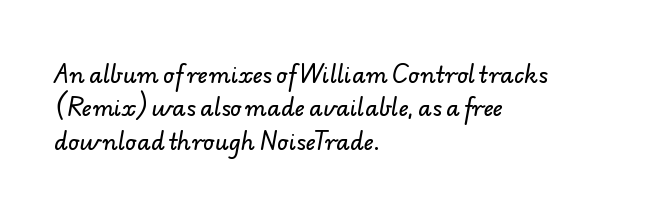
{"underline": "no", "align": "left", "line_spacing": "normal", "line_spacing_ratio": 1.52, "letter_spacing": "normal", "letter_spacing_em": 0.0, "glyph_px": 22}
